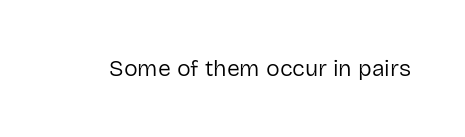
The type is set solid horizontally, with unmodified tracking. Words float on clear page, feet unadorned. A quiet, ordinary-to-light weight characterises the typeface. The type sits square on the baseline with zero lean.
